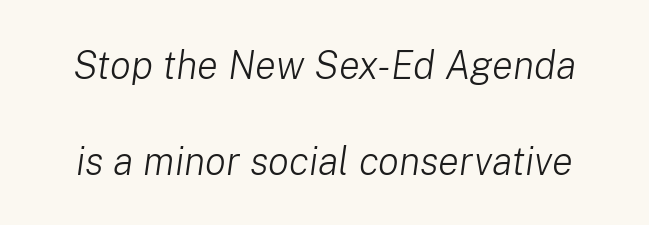
Q: Is the text bold? A: No.
Q: Is the text italic (slanted)? A: Yes, it leans right by about 8 degrees.
Q: Is the text underlined? A: No.
Q: Is the spacing between letters normal or unusually wide? A: Normal.
Q: Is the spacing between lines tight, normal or loose? A: Loose.
Q: Width (condensed, normal, or wide)? A: Normal.
Q: Stroke contrast? A: Low.
Q: x-height? A: Medium.
Q: Monospaced? A: No.
